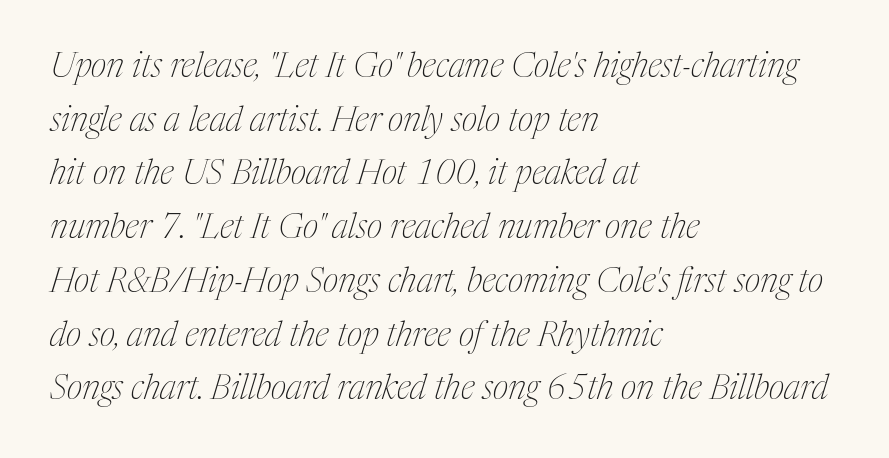
Q: Is the text bold? A: No.
Q: Is the text italic (slanted)? A: Yes, it leans right by about 17 degrees.
Q: Is the typeface a serif or a sans-serif typeface? A: Serif.
Q: Is the text underlined? A: No.
Q: How is the paragraph aligned? A: Left-aligned.
Q: Is the spacing between letters normal or unusually wide? A: Normal.
Q: Is the spacing between lines tight, normal or loose? A: Normal.
Q: Width (condensed, normal, or wide)? A: Condensed.
Q: Stroke contrast? A: Medium.
Q: x-height? A: Medium.
Q: Monospaced? A: No.
